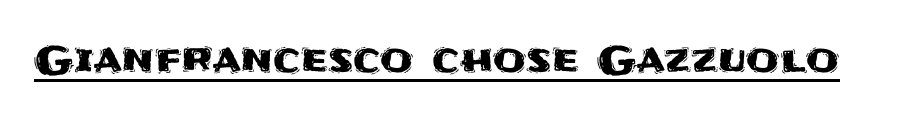
The image shows 38 px sans-serif type, upright; set normal letter spacing, underlined; medium stroke contrast and a large x-height.
